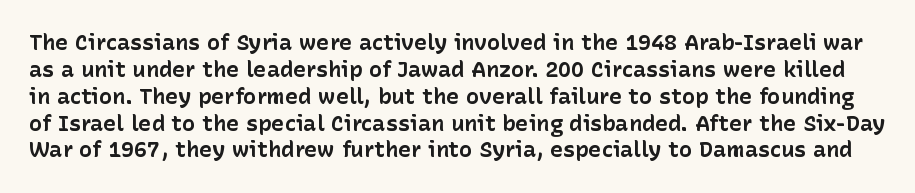
Strong, thick strokes mark this as bold type. Standard letterfit; no display-style spreading of the glyphs. The space directly below the letters is spotless. Every stem runs plumb, perpendicular to the baseline.
